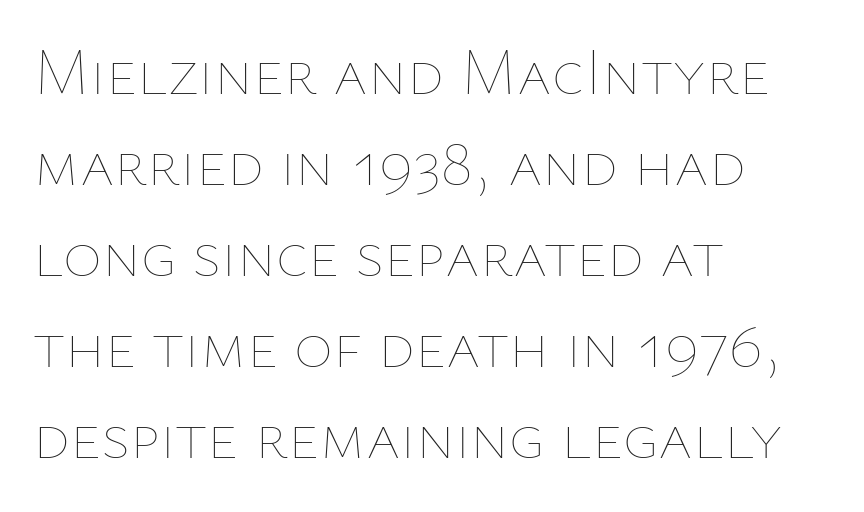
The image shows 66 px thin type, upright; set left-aligned, normal line spacing (1.38x), normal letter spacing, not underlined; low stroke contrast and a medium x-height.
